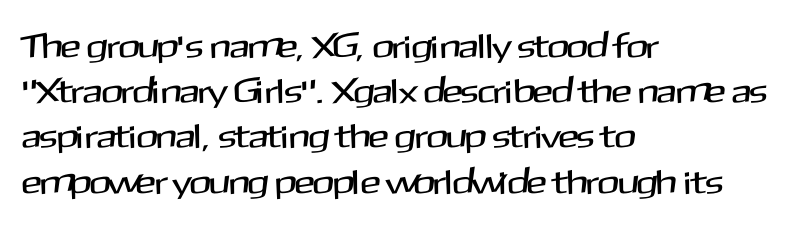
The image shows 34 px sans-serif type, upright; set left-aligned, normal line spacing (1.33x), normal letter spacing, not underlined; medium stroke contrast and a medium x-height.
